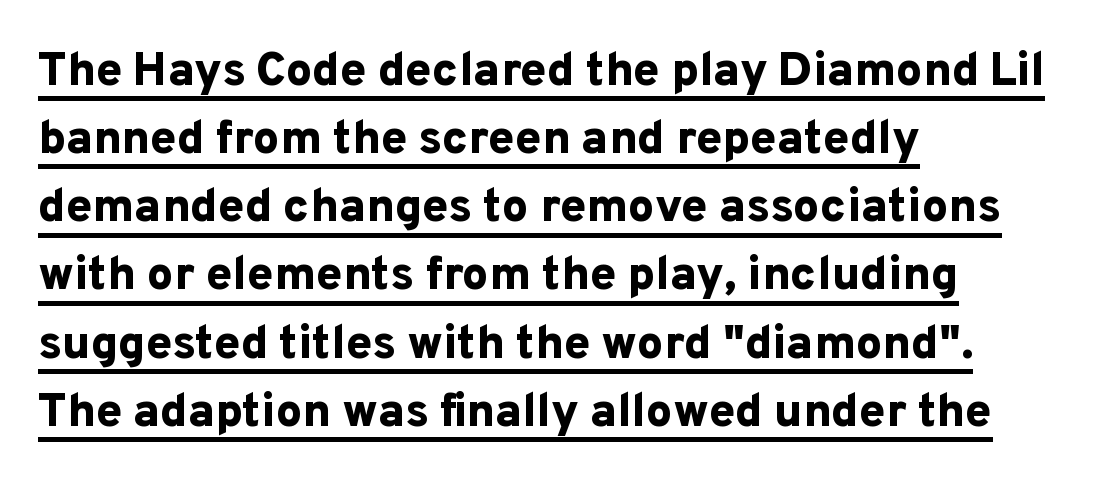
Q: Is the text bold? A: Yes.
Q: Is the text italic (slanted)? A: No, it is upright.
Q: Is the typeface a serif or a sans-serif typeface? A: Sans-serif.
Q: Is the text underlined? A: Yes.
Q: How is the paragraph aligned? A: Left-aligned.
Q: Is the spacing between letters normal or unusually wide? A: Normal.
Q: Is the spacing between lines tight, normal or loose? A: Normal.
Q: Width (condensed, normal, or wide)? A: Normal.
Q: Stroke contrast? A: Low.
Q: x-height? A: Medium.
Q: Monospaced? A: No.
